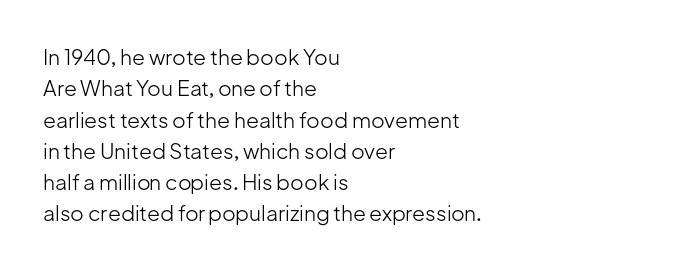
Ordinary non-slanted type is in use. Honestly, the row spacing looks completely unremarkable. These lines keep a tight, regular rhythm from letter to letter. These lines stack with their left ends in a neat column.
